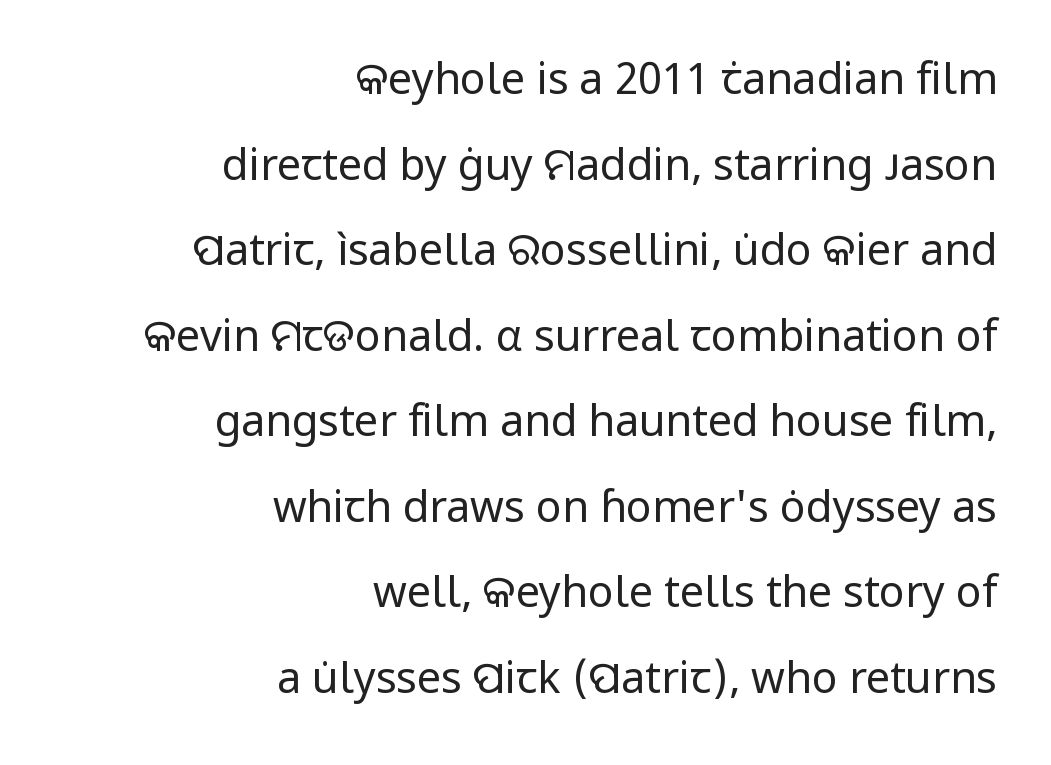
{"serif": "no", "italic": "no", "bold": "no", "weight": "regular", "width": "normal", "stroke_contrast": "low", "x_height": "medium", "monospaced": "no", "underline": "no", "align": "right", "line_spacing": "loose", "line_spacing_ratio": 1.99, "letter_spacing": "normal", "letter_spacing_em": 0.0, "glyph_px": 43}
